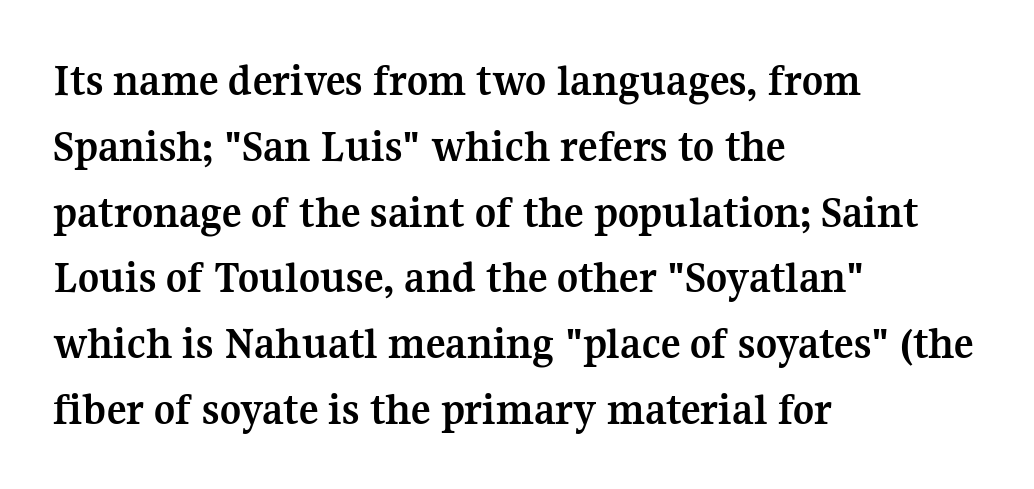
The passage shown is not underscored anywhere. Is this a sans? No — the strokes have serifs. Thick stems and heavy bowls — unmistakably bold. Tracking value appears to be zero — textbook default spacing. Proportional: the letters do not fall into vertical columns. The typography opts for an upright posture over an oblique one.
